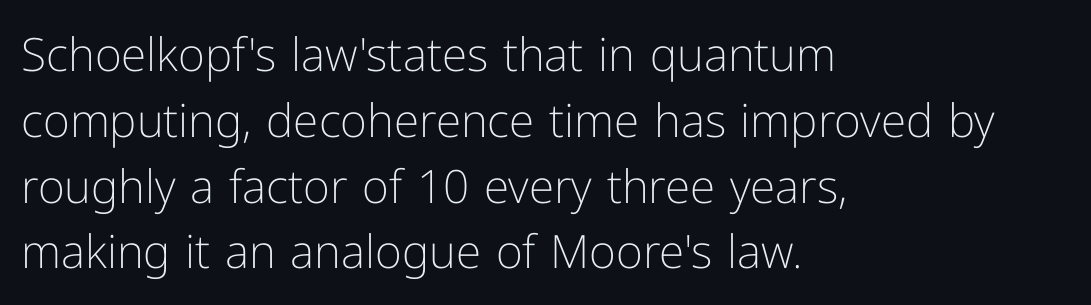
Q: Is the text bold? A: No.
Q: Is the text italic (slanted)? A: No, it is upright.
Q: Is the typeface a serif or a sans-serif typeface? A: Sans-serif.
Q: Is the text underlined? A: No.
Q: How is the paragraph aligned? A: Left-aligned.
Q: Is the spacing between letters normal or unusually wide? A: Normal.
Q: Is the spacing between lines tight, normal or loose? A: Normal.
Q: Width (condensed, normal, or wide)? A: Normal.
Q: Stroke contrast? A: Low.
Q: x-height? A: Medium.
Q: Monospaced? A: No.
